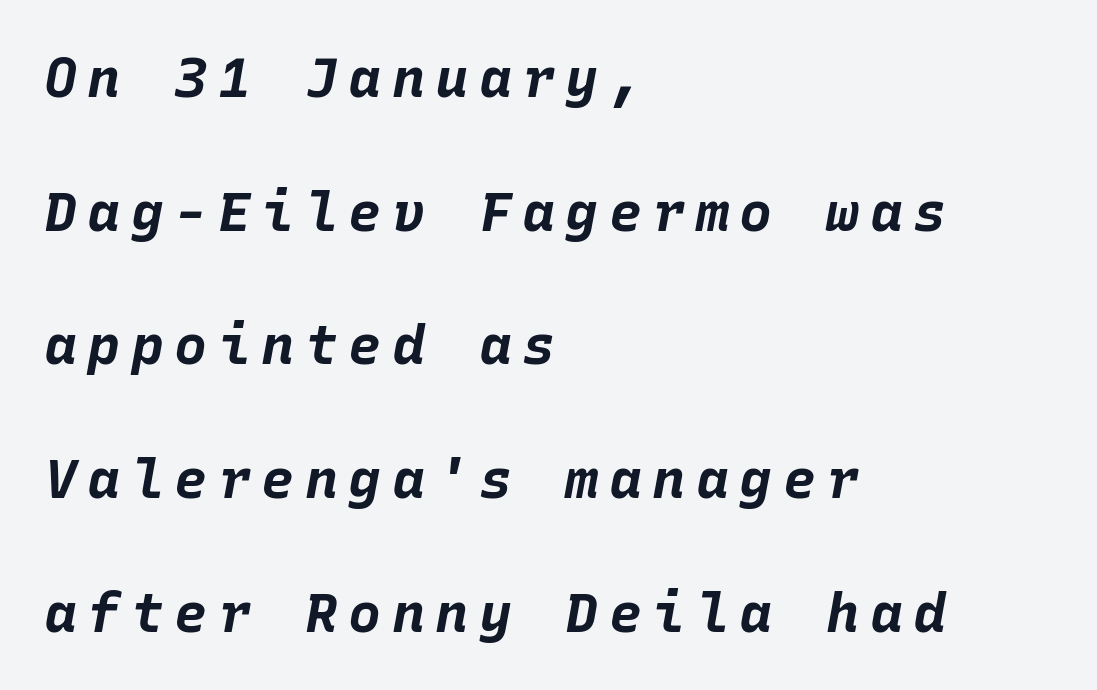
The image shows 55 px bold type, italic (leaning right), monospaced; set left-aligned, loose line spacing (2.43x), not underlined; low stroke contrast and a large x-height.
